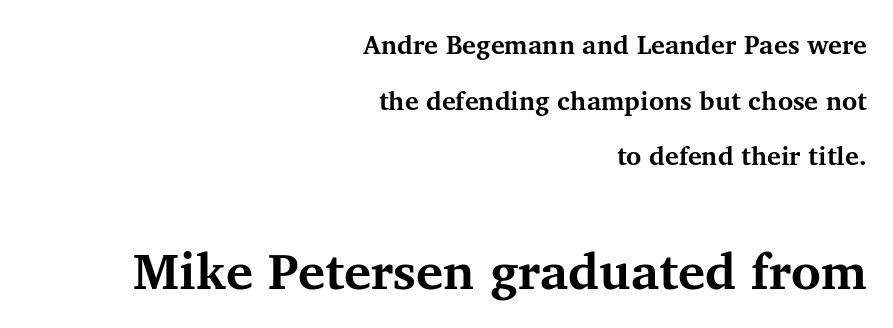
The image shows 51 px bold serif type, upright; set right-aligned, loose line spacing (2.14x), normal letter spacing, not underlined; the second (bottom) block is 1.96x larger; medium stroke contrast and a medium x-height.
